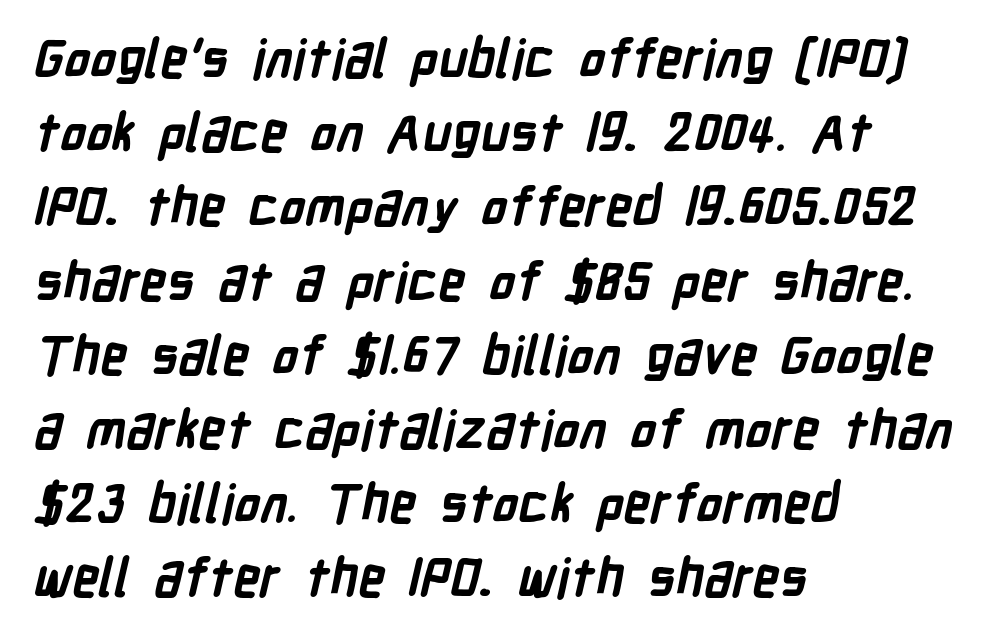
The image shows 53 px semibold, condensed sans-serif type; set left-aligned, normal line spacing (1.4x), normal letter spacing, not underlined; low stroke contrast and a medium x-height.
